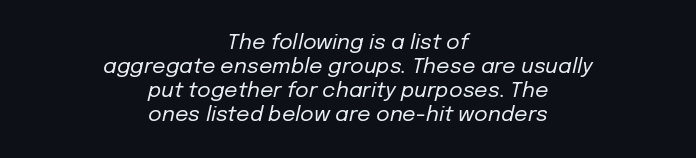
Q: Is the text bold? A: No.
Q: Is the text italic (slanted)? A: Yes, it leans right by about 12 degrees.
Q: Is the text underlined? A: No.
Q: How is the paragraph aligned? A: Centered.
Q: Is the spacing between letters normal or unusually wide? A: Normal.
Q: Is the spacing between lines tight, normal or loose? A: Tight.
